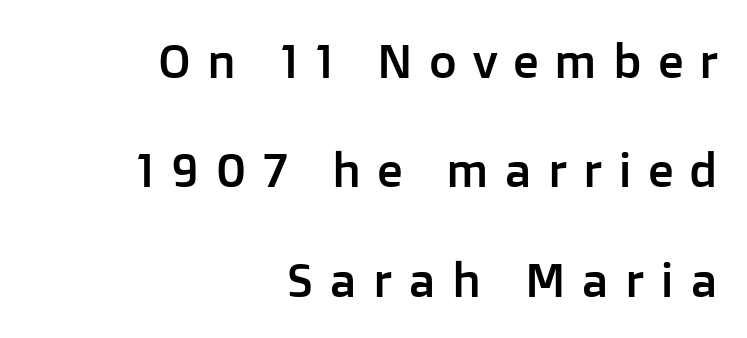
The image shows 48 px sans-serif type, upright; set right-aligned, loose line spacing (2.28x), unusually wide letter spacing (+0.33 em), not underlined; low stroke contrast and a medium x-height.
